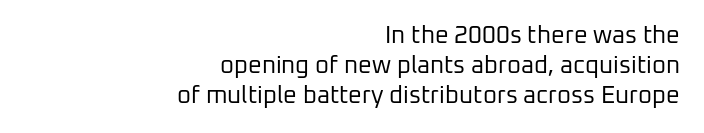
The strokes carry an ordinary text weight at most. The glyphs are unaccompanied by any horizontal stroke below them. The letters stand straight up with perfectly vertical stems. Words appear dense and cohesive because spacing is normal. A student would call this right alignment; a typographer would say flush right, rag left.
